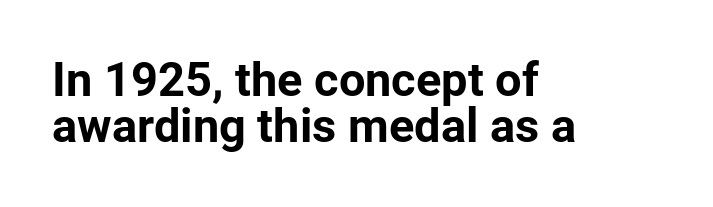
The image shows 47 px bold sans-serif type, upright; set left-aligned, tight line spacing (0.98x), normal letter spacing, not underlined; low stroke contrast and a medium x-height.
